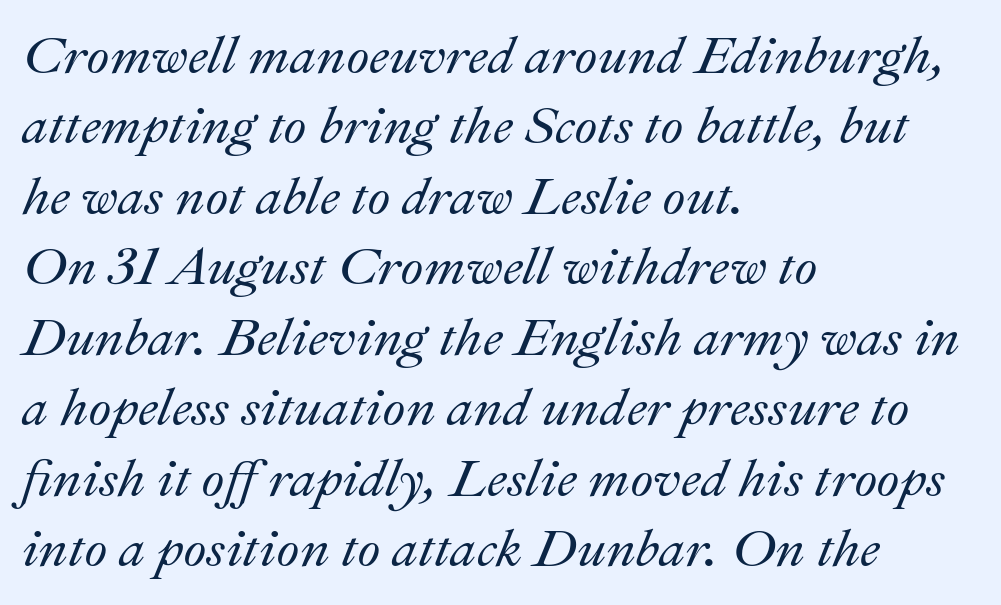
The image shows 53 px text type, italic (leaning right); set left-aligned, normal line spacing (1.33x), normal letter spacing, not underlined; medium stroke contrast and a small x-height.
